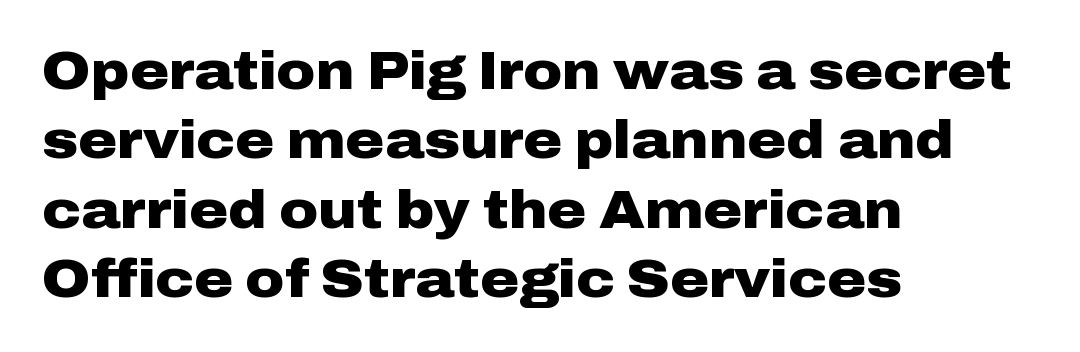
{"serif": "no", "italic": "no", "bold": "yes", "weight": "heavy", "width": "wide", "stroke_contrast": "low", "x_height": "medium", "monospaced": "no", "underline": "no", "align": "left", "line_spacing": "normal", "line_spacing_ratio": 1.31, "letter_spacing": "normal", "letter_spacing_em": 0.0, "glyph_px": 53}
